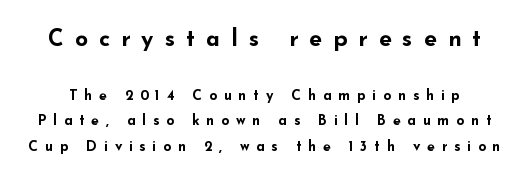
{"italic": "no", "bold": "yes", "underline": "no", "line_spacing_ratio": 1.84, "letter_spacing": "wide", "letter_spacing_em": 0.48, "larger_block": "first", "size_ratio": 1.64, "glyph_px": 23}
